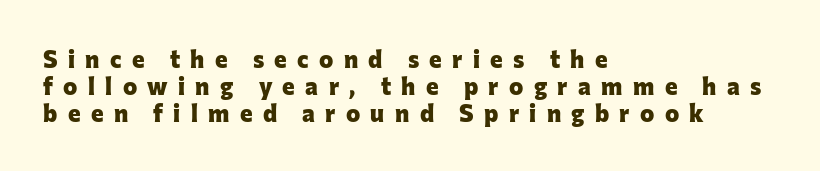
{"italic": "no", "bold": "yes", "underline": "no", "align": "left", "line_spacing": "tight", "line_spacing_ratio": 1.13, "letter_spacing": "wide", "letter_spacing_em": 0.43, "glyph_px": 24}
